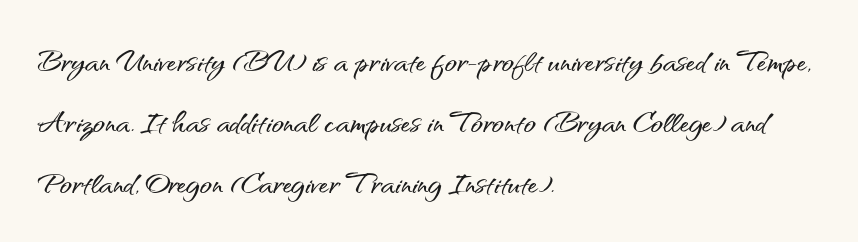
Q: Is the text italic (slanted)? A: Yes.
Q: Is the typeface a serif or a sans-serif typeface? A: Sans-serif.
Q: Is the text underlined? A: No.
Q: How is the paragraph aligned? A: Left-aligned.
Q: Is the spacing between letters normal or unusually wide? A: Normal.
Q: Is the spacing between lines tight, normal or loose? A: Normal.
Q: Width (condensed, normal, or wide)? A: Normal.
Q: Stroke contrast? A: Medium.
Q: x-height? A: Small.
Q: Monospaced? A: No.
